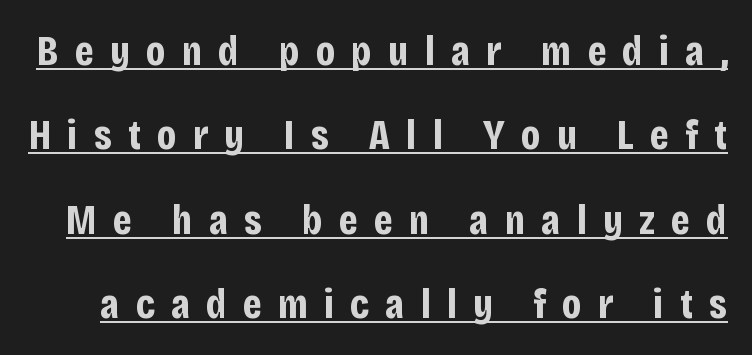
The image shows 43 px bold, condensed sans-serif type, upright; set loose line spacing (1.96x), unusually wide letter spacing (+0.37 em), underlined; low stroke contrast and a large x-height.
